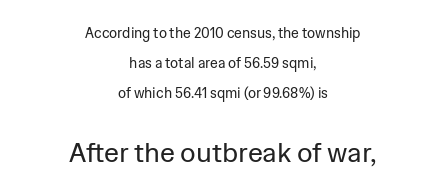
{"italic": "no", "bold": "no", "underline": "no", "align": "center", "line_spacing": "loose", "line_spacing_ratio": 2.14, "letter_spacing": "normal", "letter_spacing_em": 0.0, "larger_block": "second", "size_ratio": 1.93, "glyph_px": 27}
